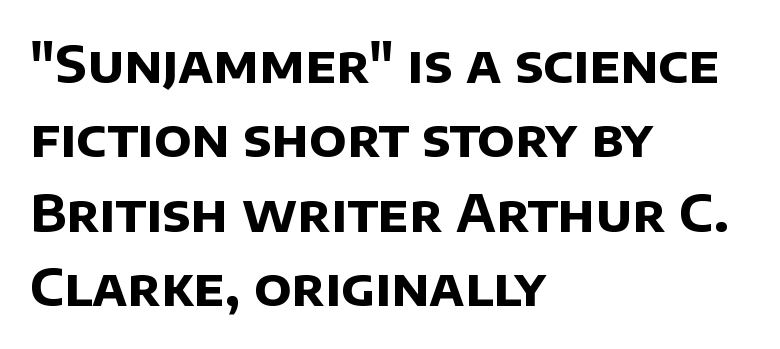
The image shows 51 px bold sans-serif type; set left-aligned, normal line spacing (1.46x), normal letter spacing, not underlined; low stroke contrast and a large x-height.
